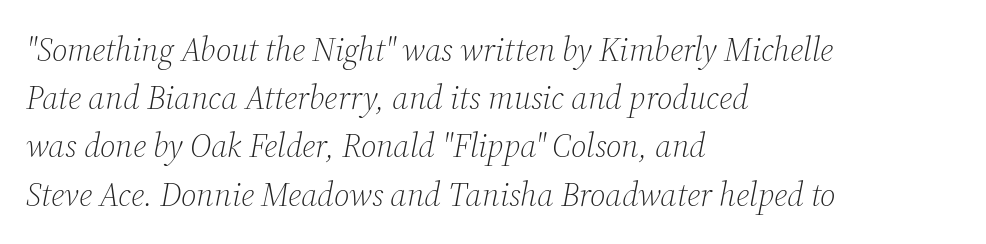
The image shows 33 px light serif type, italic (leaning right); set left-aligned, normal line spacing (1.46x), normal letter spacing, not underlined; medium stroke contrast and a medium x-height.
